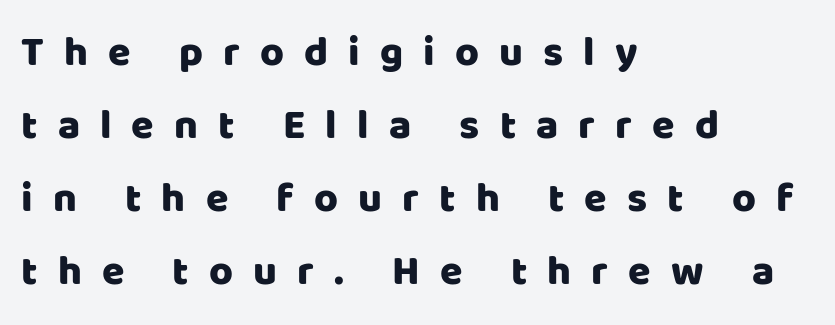
{"serif": "no", "italic": "no", "width": "normal", "stroke_contrast": "low", "x_height": "large", "monospaced": "no", "underline": "no", "align": "left", "line_spacing_ratio": 1.78, "letter_spacing": "wide", "letter_spacing_em": 0.49, "glyph_px": 41}
